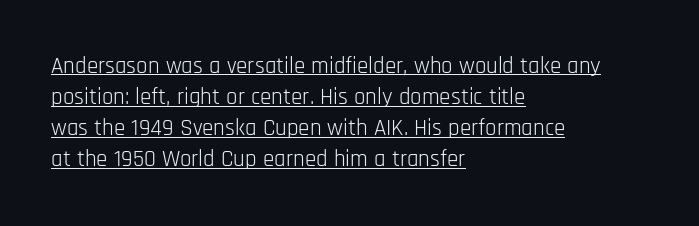
Q: Is the text bold? A: No.
Q: Is the text italic (slanted)? A: No, it is upright.
Q: Is the text underlined? A: Yes.
Q: How is the paragraph aligned? A: Left-aligned.
Q: Is the spacing between letters normal or unusually wide? A: Normal.
Q: Is the spacing between lines tight, normal or loose? A: Normal.
